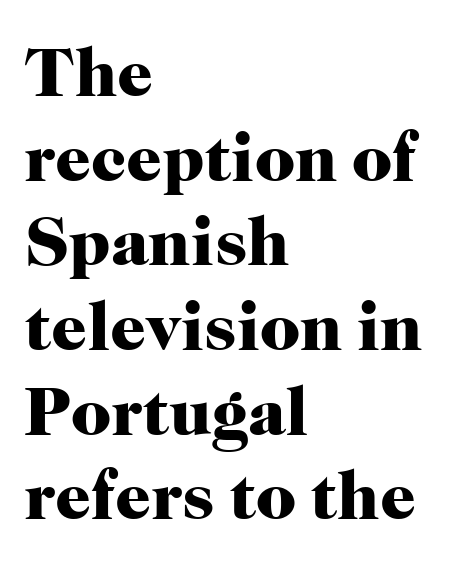
The image shows 70 px heavy serif type, upright; set left-aligned, line spacing 1.21x, normal letter spacing, not underlined; high stroke contrast and a medium x-height.
